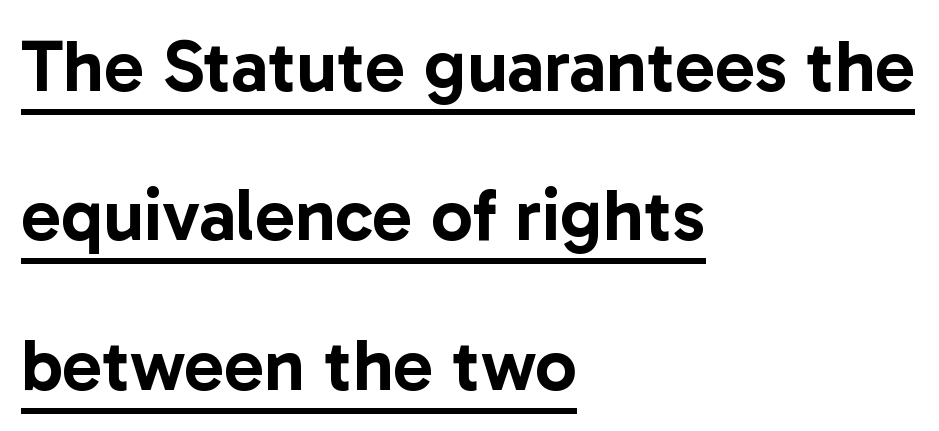
{"serif": "no", "italic": "no", "width": "normal", "stroke_contrast": "low", "x_height": "medium", "monospaced": "no", "underline": "yes", "align": "left", "line_spacing": "loose", "line_spacing_ratio": 2.02, "letter_spacing": "normal", "letter_spacing_em": 0.0, "glyph_px": 74}
